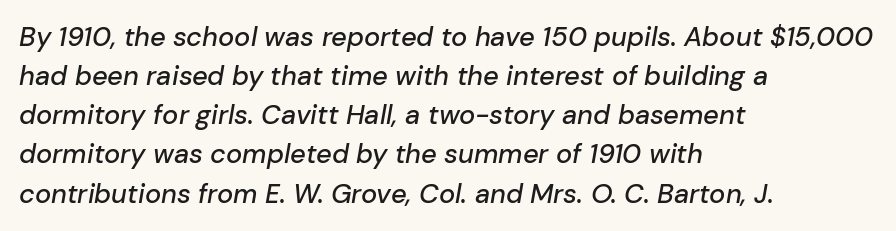
Q: Is the text italic (slanted)? A: Yes, it leans right by about 10 degrees.
Q: Is the text underlined? A: No.
Q: How is the paragraph aligned? A: Left-aligned.
Q: Is the spacing between letters normal or unusually wide? A: Normal.
Q: Is the spacing between lines tight, normal or loose? A: Normal.
